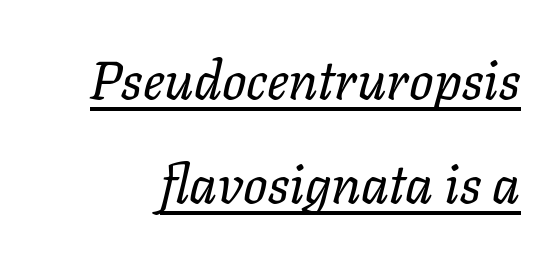
Q: Is the text bold? A: No.
Q: Is the text italic (slanted)? A: Yes, it leans right by about 11 degrees.
Q: Is the text underlined? A: Yes.
Q: Is the spacing between letters normal or unusually wide? A: Normal.
Q: Is the spacing between lines tight, normal or loose? A: Loose.
Q: Width (condensed, normal, or wide)? A: Normal.
Q: Stroke contrast? A: Low.
Q: x-height? A: Medium.
Q: Monospaced? A: No.
